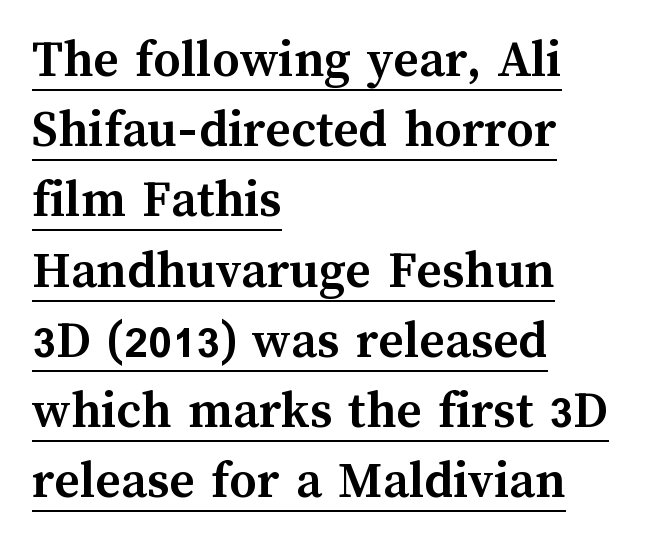
Somebody hit Ctrl+U on this one — the words are underlined. Line starts are locked; line ends wander. Vertical spacing — default. Default kerning and tracking; the words read as compact shapes. A typesetter would call this proportional, since set widths differ per character.
